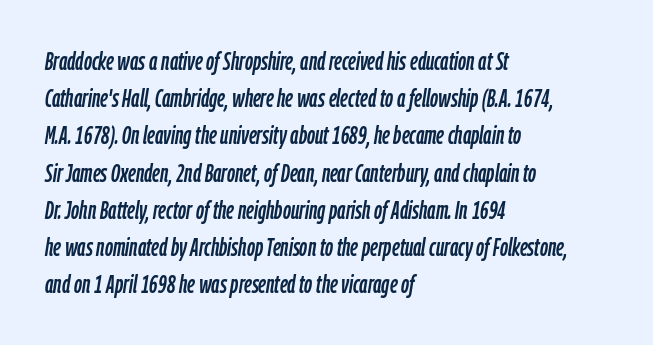
The image shows 25 px text type, italic (leaning right); set left-aligned, normal line spacing (1.49x), normal letter spacing, not underlined.
